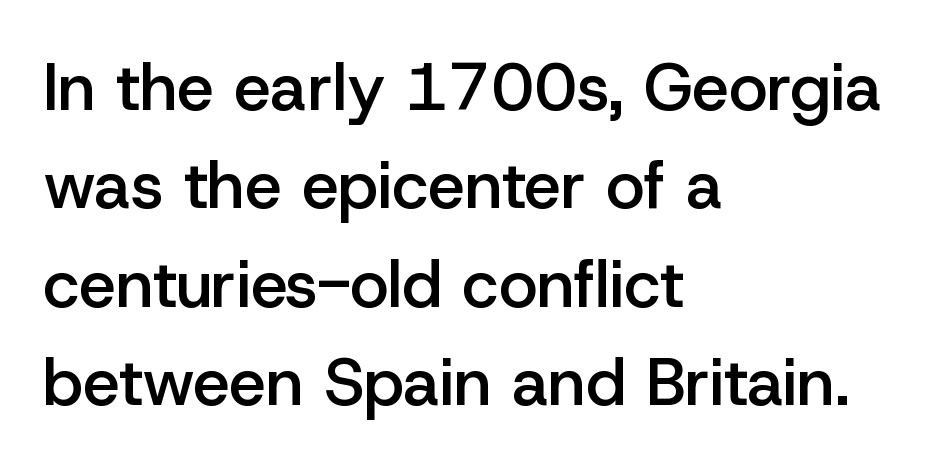
The image shows 66 px semibold sans-serif type, upright; set left-aligned, normal line spacing (1.49x), normal letter spacing, not underlined; low stroke contrast and a medium x-height.
